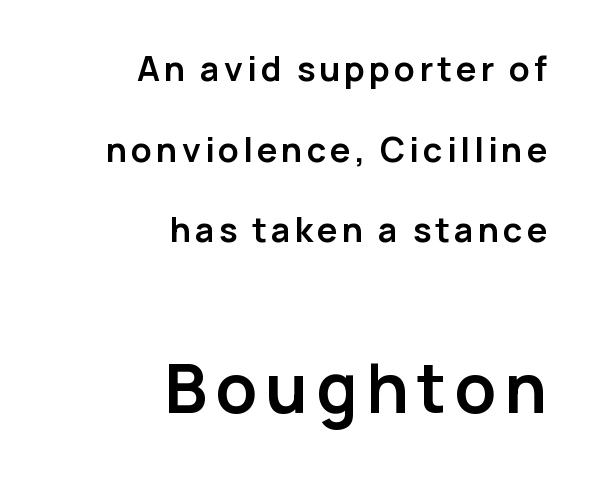
{"serif": "no", "italic": "no", "bold": "yes", "weight": "semibold", "width": "normal", "stroke_contrast": "low", "x_height": "medium", "monospaced": "no", "underline": "no", "align": "right", "line_spacing": "loose", "line_spacing_ratio": 2.37, "larger_block": "second", "size_ratio": 2.0, "glyph_px": 68}
